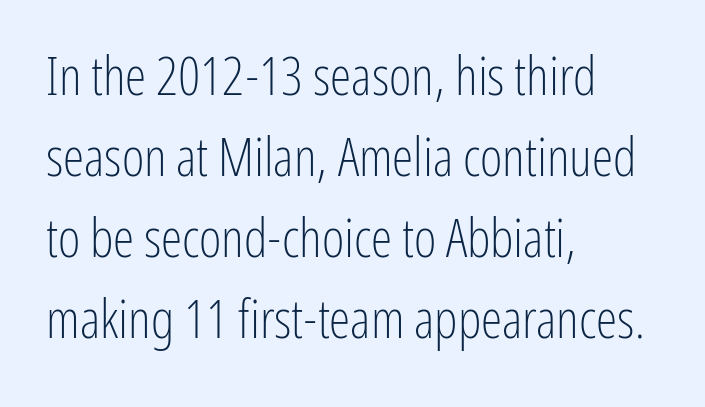
Q: Is the text bold? A: No.
Q: Is the text italic (slanted)? A: No, it is upright.
Q: Is the typeface a serif or a sans-serif typeface? A: Sans-serif.
Q: Is the text underlined? A: No.
Q: How is the paragraph aligned? A: Left-aligned.
Q: Is the spacing between letters normal or unusually wide? A: Normal.
Q: Is the spacing between lines tight, normal or loose? A: Normal.
Q: Width (condensed, normal, or wide)? A: Condensed.
Q: Stroke contrast? A: Low.
Q: x-height? A: Medium.
Q: Monospaced? A: No.
